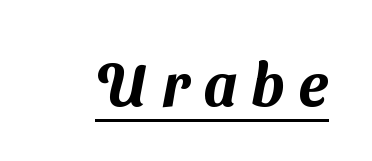
The image shows 60 px sans-serif type; set unusually wide letter spacing (+0.24 em), underlined; medium stroke contrast and a medium x-height.
